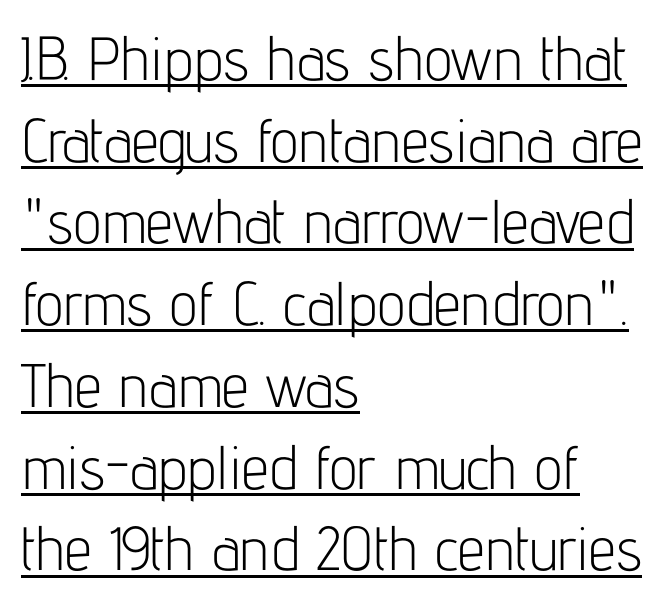
{"serif": "no", "italic": "no", "bold": "no", "weight": "light", "width": "condensed", "stroke_contrast": "low", "x_height": "medium", "monospaced": "no", "underline": "yes", "align": "left", "line_spacing": "normal", "line_spacing_ratio": 1.34, "letter_spacing": "normal", "letter_spacing_em": 0.0, "glyph_px": 61}
